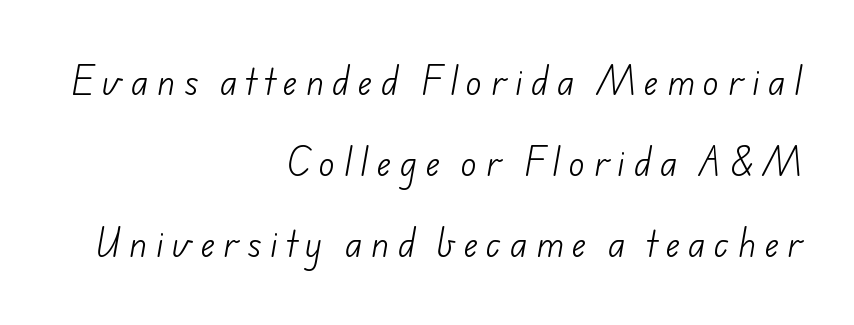
Q: Is the text bold? A: No.
Q: Is the typeface a serif or a sans-serif typeface? A: Sans-serif.
Q: Is the text underlined? A: No.
Q: How is the paragraph aligned? A: Right-aligned.
Q: Is the spacing between letters normal or unusually wide? A: Unusually wide.
Q: Is the spacing between lines tight, normal or loose? A: Loose.
Q: Width (condensed, normal, or wide)? A: Normal.
Q: Stroke contrast? A: Low.
Q: x-height? A: Small.
Q: Monospaced? A: No.
